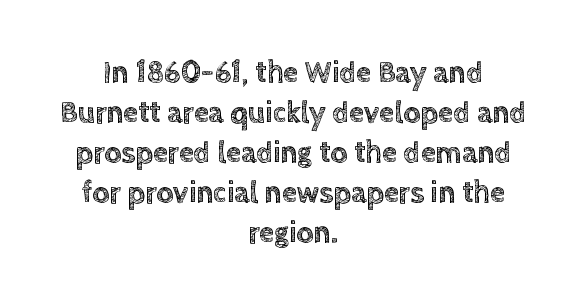
Q: Is the text italic (slanted)? A: No, it is upright.
Q: Is the text underlined? A: No.
Q: How is the paragraph aligned? A: Centered.
Q: Is the spacing between letters normal or unusually wide? A: Normal.
Q: Is the spacing between lines tight, normal or loose? A: Normal.
Q: Width (condensed, normal, or wide)? A: Normal.
Q: x-height? A: Large.
Q: Monospaced? A: No.
